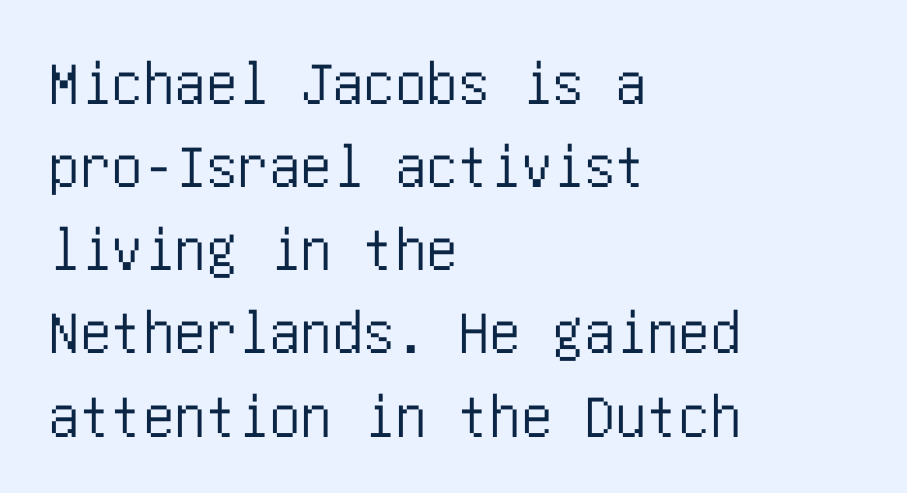
{"serif": "no", "italic": "no", "width": "condensed", "stroke_contrast": "low", "x_height": "large", "underline": "no", "align": "left", "line_spacing": "normal", "line_spacing_ratio": 1.32, "letter_spacing": "normal", "letter_spacing_em": 0.0, "glyph_px": 63}
